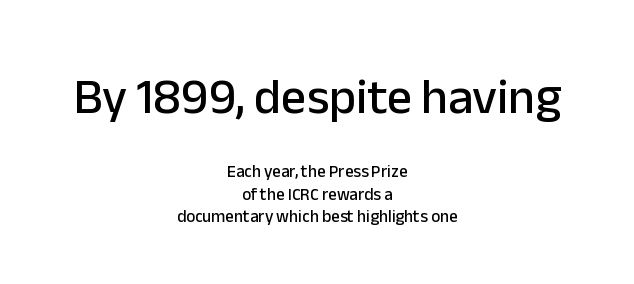
The image shows 50 px sans-serif type, upright; set centered, normal line spacing (1.31x), normal letter spacing, not underlined; the first (top) block is 2.94x larger; low stroke contrast and a medium x-height.
